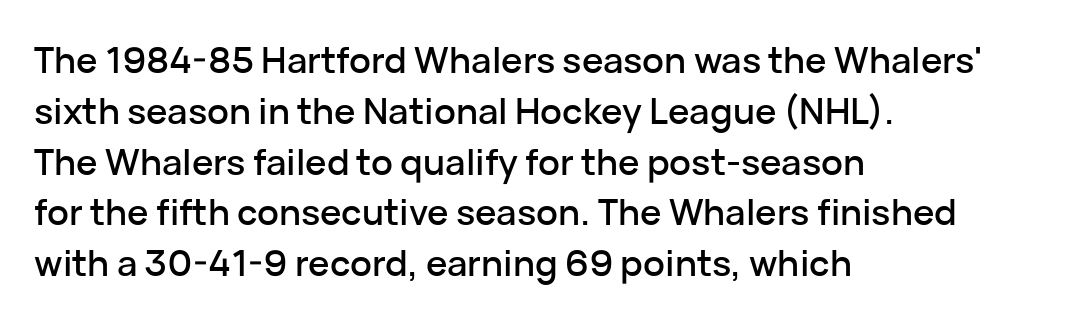
Q: Is the text italic (slanted)? A: No, it is upright.
Q: Is the typeface a serif or a sans-serif typeface? A: Sans-serif.
Q: Is the text underlined? A: No.
Q: How is the paragraph aligned? A: Left-aligned.
Q: Is the spacing between letters normal or unusually wide? A: Normal.
Q: Is the spacing between lines tight, normal or loose? A: Normal.
Q: Width (condensed, normal, or wide)? A: Normal.
Q: Stroke contrast? A: Low.
Q: x-height? A: Medium.
Q: Monospaced? A: No.
